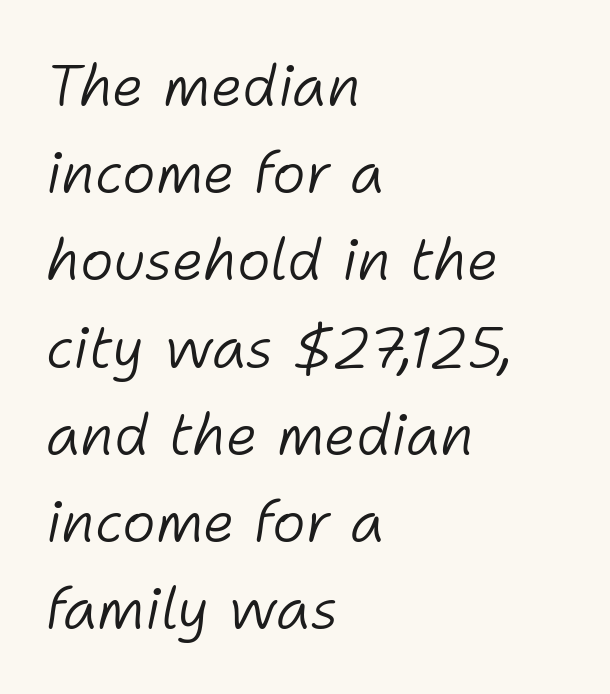
The face used here is proportionally spaced, like ordinary book or web type. Typeset ragged right — the left edge is the straight one. Weight class: somewhere from thin through regular. Horizontal bands of white between lines are of average thickness. Inter-character spacing is left at the font's built-in metrics. The typography opts for an oblique posture over an upright one.
